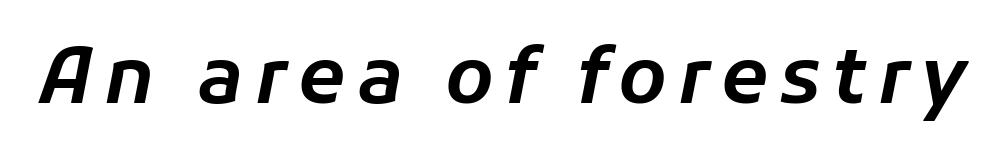
{"italic": "yes", "lean": "right", "slant_degrees": 11, "width": "normal", "stroke_contrast": "low", "x_height": "medium", "monospaced": "no", "underline": "no", "glyph_px": 77}
